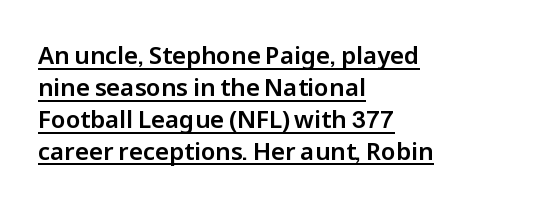
The string is rendered with underlining switched on. The rag falls on the right side of this text block. Characters remain perfectly vertical along every line. Summary of vertical rhythm: regular, with standard interline spacing.
